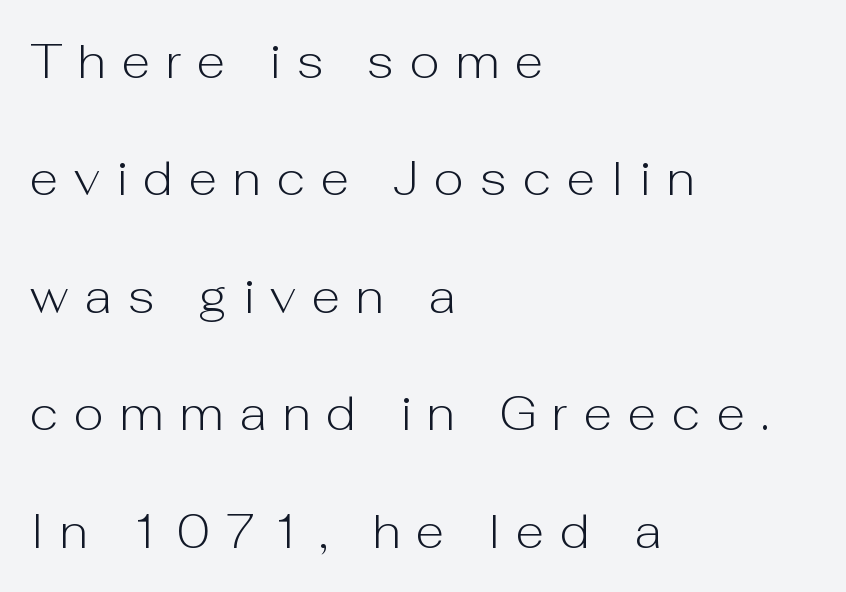
{"serif": "no", "italic": "no", "bold": "no", "weight": "light", "width": "normal", "stroke_contrast": "low", "x_height": "medium", "monospaced": "no", "underline": "no", "align": "left", "line_spacing": "loose", "line_spacing_ratio": 2.5, "letter_spacing": "wide", "letter_spacing_em": 0.34, "glyph_px": 47}
